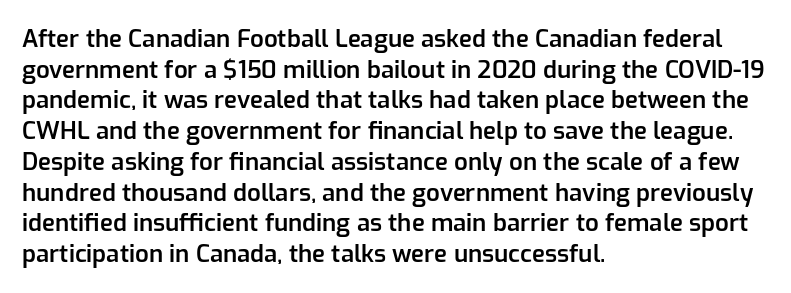
The image shows 24 px text type, upright; set left-aligned, normal line spacing (1.28x), normal letter spacing, not underlined.
